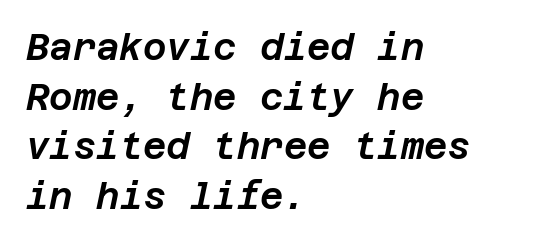
This sample keeps an unexceptional amount of space between lines. This sample uses plain, unmodified letter spacing. These lines were composed using italics. These lines are set flush left with a ragged right edge. A bare baseline throughout the passage.
